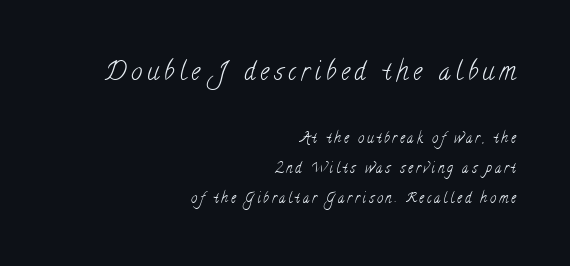
Q: Is the text bold? A: No.
Q: Is the text underlined? A: No.
Q: How is the paragraph aligned? A: Right-aligned.
Q: Is the spacing between letters normal or unusually wide? A: Unusually wide.
Q: Is the spacing between lines tight, normal or loose? A: Loose.
Q: Which block of text is set in a larger size, the first (top) or the second (bottom)? A: The first (top) one.
